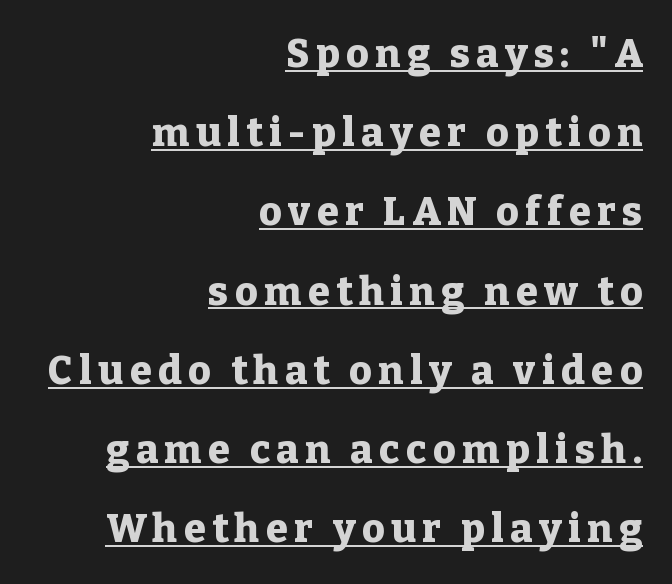
The image shows 39 px heavy serif type, upright; set right-aligned, loose line spacing (2.03x), underlined; low stroke contrast and a medium x-height.
